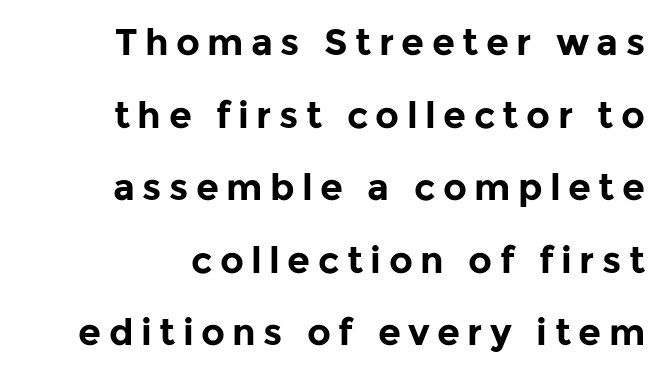
The strokes are fattened all the way to bold. Does the lettering tilt? It doesn't — this is upright. The tracking jumps out immediately: characters are airy and widely separated. Reading down the block, your eye finds every line finishing at a fixed right position.
